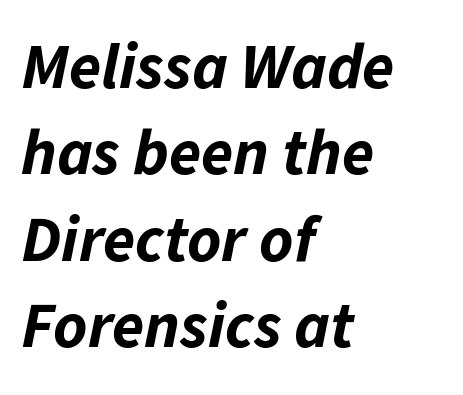
The image shows 65 px bold type, italic (leaning right); set left-aligned, normal line spacing (1.33x), normal letter spacing, not underlined; low stroke contrast and a medium x-height.
